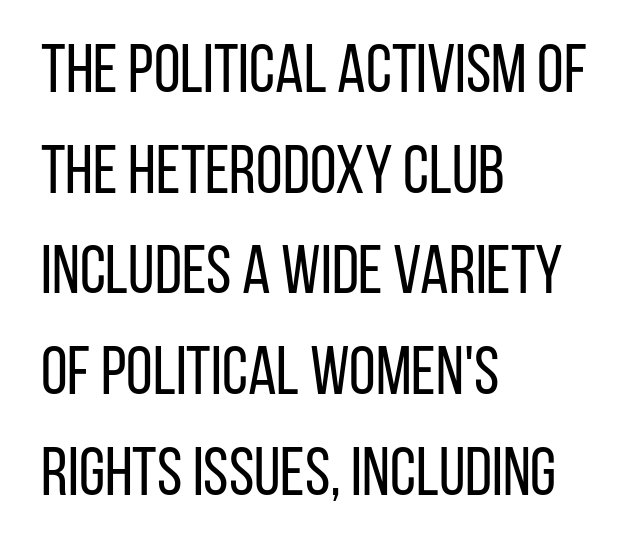
Q: Is the text bold? A: No.
Q: Is the text italic (slanted)? A: No, it is upright.
Q: Is the typeface a serif or a sans-serif typeface? A: Sans-serif.
Q: Is the text underlined? A: No.
Q: How is the paragraph aligned? A: Left-aligned.
Q: Is the spacing between letters normal or unusually wide? A: Normal.
Q: Is the spacing between lines tight, normal or loose? A: Normal.
Q: Width (condensed, normal, or wide)? A: Condensed.
Q: Stroke contrast? A: Low.
Q: x-height? A: Large.
Q: Monospaced? A: No.
